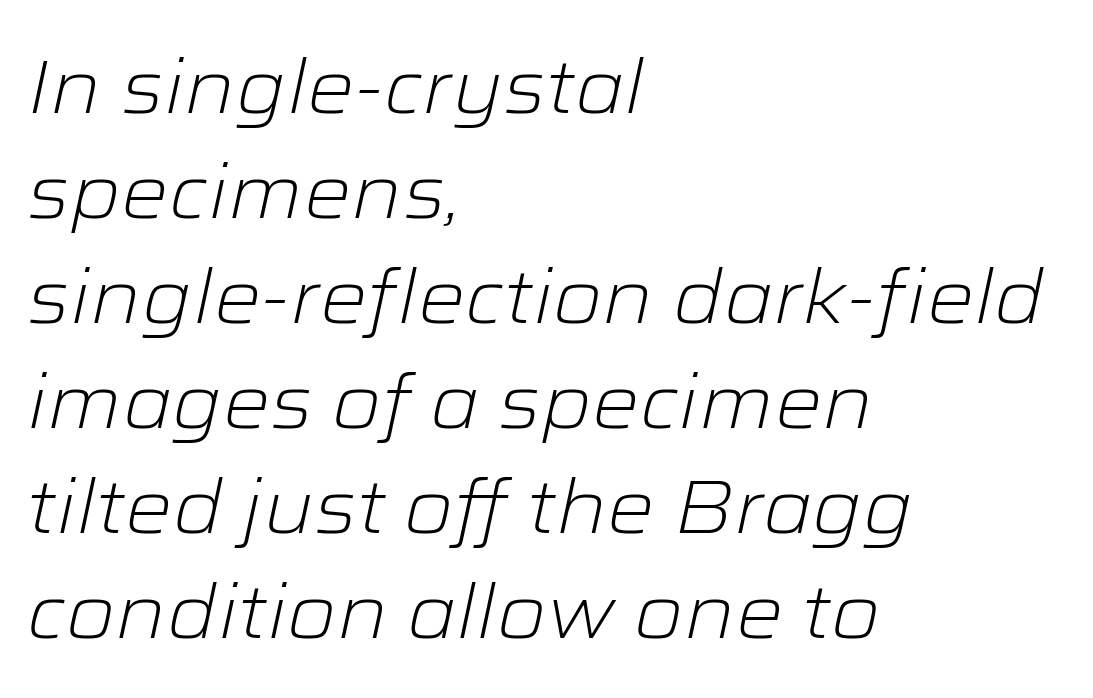
The image shows 75 px light, wide type, italic (leaning right); set left-aligned, normal line spacing (1.4x), normal letter spacing, not underlined; low stroke contrast and a medium x-height.
